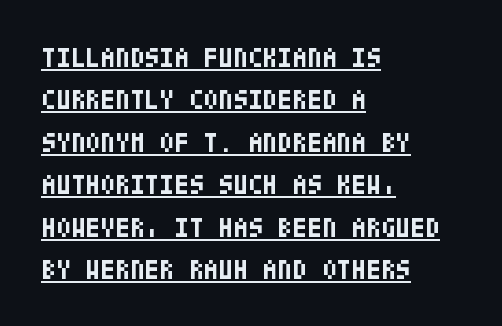
{"italic": "no", "bold": "yes", "underline": "yes", "align": "left", "line_spacing": "normal", "line_spacing_ratio": 1.57, "letter_spacing": "normal", "letter_spacing_em": 0.0, "glyph_px": 27}
